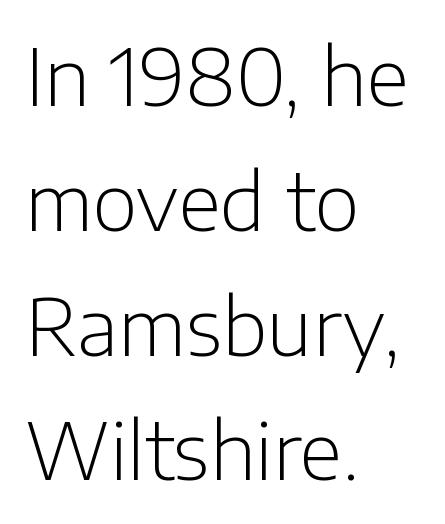
Does the lettering tilt? It doesn't — this is upright. The space beneath each line is pristine and unruled. You could not count columns in this text — the font is proportionally spaced. Each word holds together tightly as a unit, with standard inter-letter gaps. Nope, no serifs anywhere on these letters.
